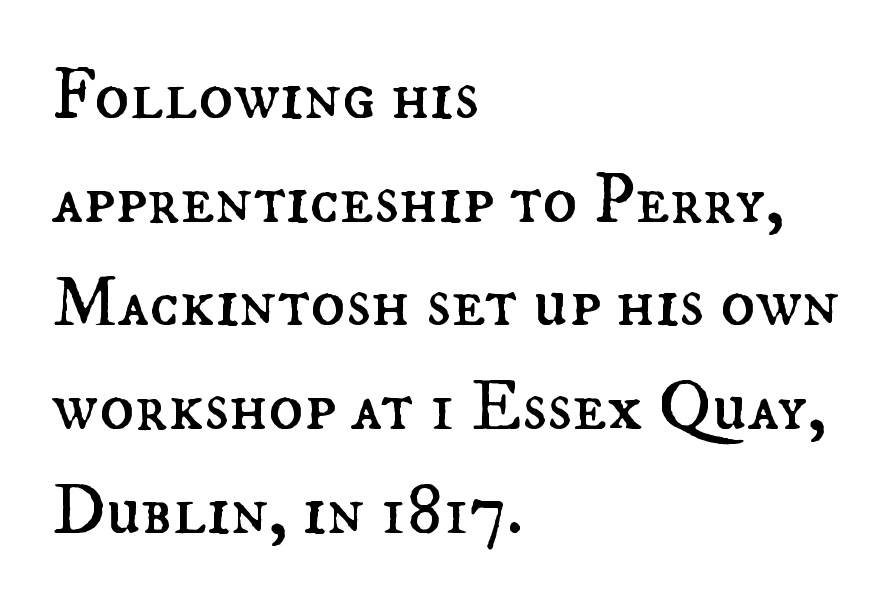
Proportional: the letters do not fall into vertical columns. Descenders are the only things crossing below the line. You can tell it's not italic because the verticals are truly vertical. The typesetter chose a ragged-right arrangement here. Leading matches the norm, producing a regular column.
